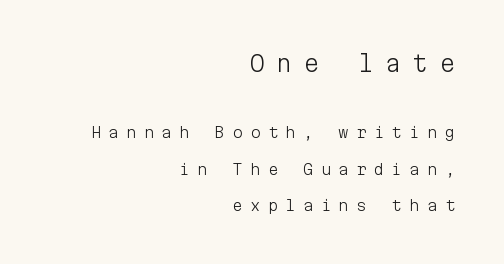
The cut favours lightness, reaching ordinary text weight at its darkest. Reading top to bottom, the characters get smaller at the block break. Descenders are the only things crossing below the line. Layout note: lines flush right. A roman cut, with each character standing at attention. This rendering widens character spacing well past its baseline value.
